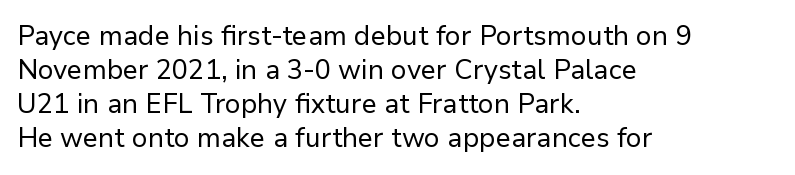
Q: Is the text bold? A: No.
Q: Is the text italic (slanted)? A: No, it is upright.
Q: Is the text underlined? A: No.
Q: How is the paragraph aligned? A: Left-aligned.
Q: Is the spacing between letters normal or unusually wide? A: Normal.
Q: Is the spacing between lines tight, normal or loose? A: Normal.
